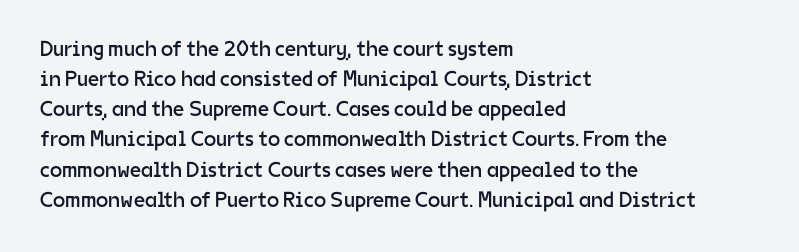
{"italic": "no", "bold": "no", "underline": "no", "align": "left", "line_spacing": "normal", "line_spacing_ratio": 1.37, "letter_spacing": "normal", "letter_spacing_em": 0.0, "glyph_px": 22}
